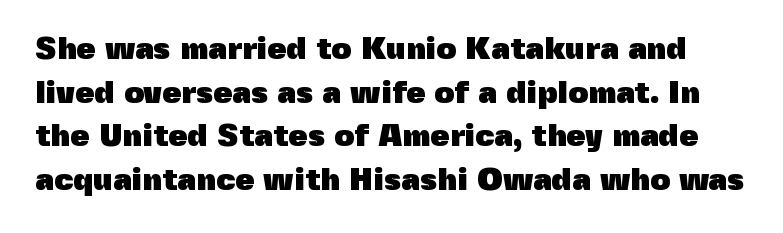
Q: Is the text bold? A: Yes.
Q: Is the text italic (slanted)? A: No, it is upright.
Q: Is the typeface a serif or a sans-serif typeface? A: Sans-serif.
Q: Is the text underlined? A: No.
Q: Is the spacing between letters normal or unusually wide? A: Normal.
Q: Is the spacing between lines tight, normal or loose? A: Normal.
Q: Width (condensed, normal, or wide)? A: Normal.
Q: x-height? A: Medium.
Q: Monospaced? A: No.
